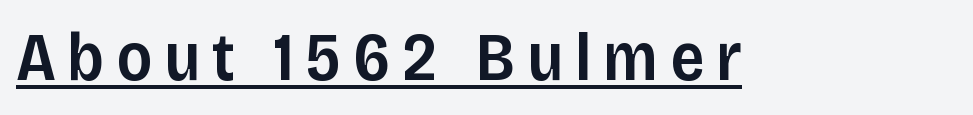
{"serif": "no", "italic": "no", "bold": "semi", "weight": "semibold", "width": "normal", "stroke_contrast": "low", "x_height": "large", "monospaced": "no", "underline": "yes", "glyph_px": 68}
